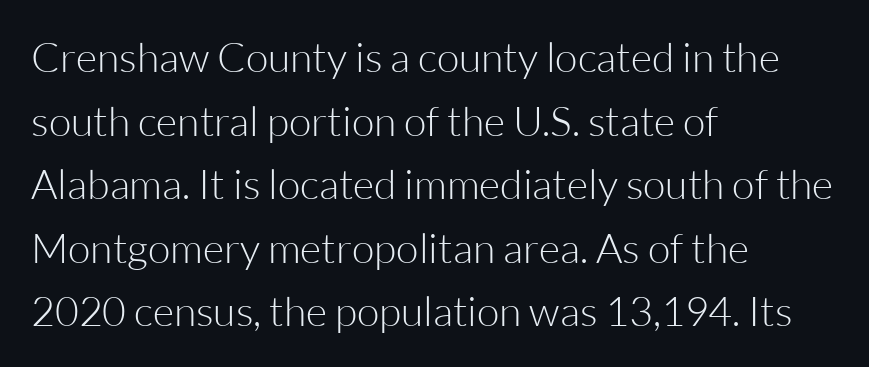
Q: Is the text bold? A: No.
Q: Is the text italic (slanted)? A: No, it is upright.
Q: Is the typeface a serif or a sans-serif typeface? A: Sans-serif.
Q: Is the text underlined? A: No.
Q: How is the paragraph aligned? A: Left-aligned.
Q: Is the spacing between letters normal or unusually wide? A: Normal.
Q: Is the spacing between lines tight, normal or loose? A: Normal.
Q: Width (condensed, normal, or wide)? A: Normal.
Q: Stroke contrast? A: Low.
Q: x-height? A: Medium.
Q: Monospaced? A: No.
